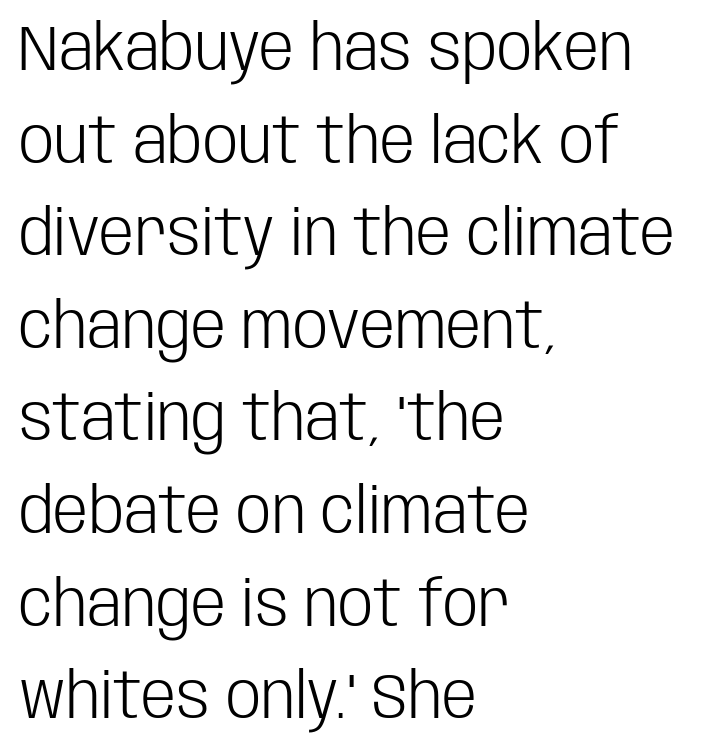
Here the designer chose a conventional face with non-uniform glyph widths. Notice how the passage keeps a crisp vertical edge on the left only. Quick note: interline space is typical. The passage shown is typeset with a sans-serif family.
